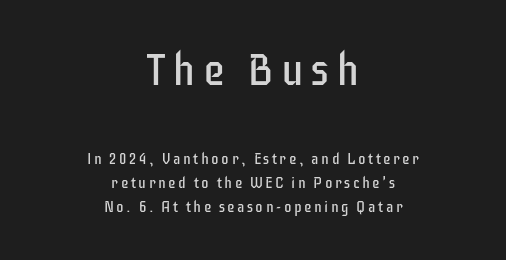
The image shows 44 px regular-weight, condensed sans-serif type, upright; set centered, normal line spacing (1.6x), not underlined; the first (top) block is 2.93x larger; low stroke contrast and a large x-height.
